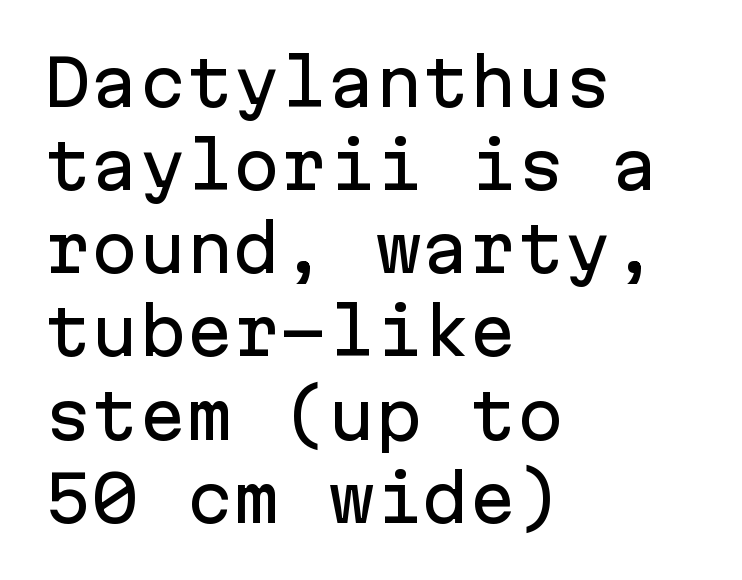
The image shows 63 px sans-serif type, upright, monospaced; set left-aligned, normal line spacing (1.32x), normal letter spacing, not underlined; low stroke contrast and a medium x-height.
